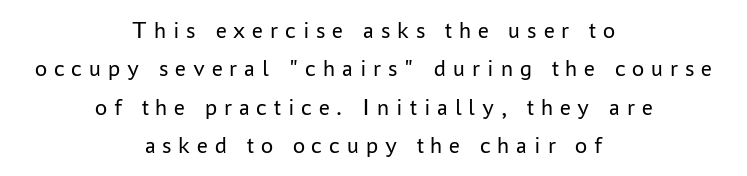
{"italic": "no", "bold": "no", "underline": "no", "align": "center", "line_spacing": "normal", "line_spacing_ratio": 1.6, "letter_spacing": "wide", "letter_spacing_em": 0.29, "glyph_px": 24}
